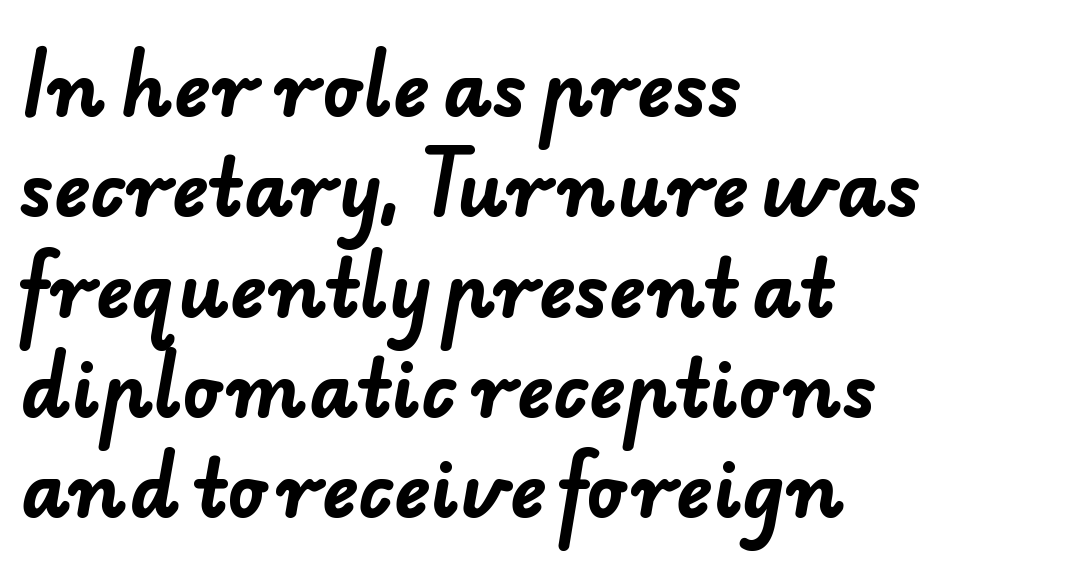
This sample has the flowing, uneven cadence of proportional lettering. This is sans-serif lettering, the kind often seen on screens and signage. Typographic density is high because the face is bold. Descenders are the only things crossing below the line. Leading: standard. Observe the ordinary spacing: letters are neighbours, not strangers.
